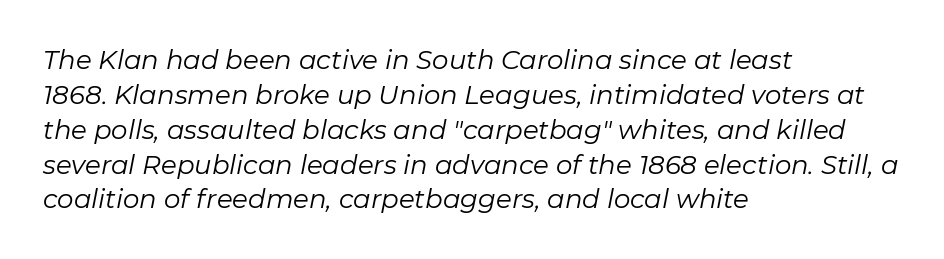
{"italic": "yes", "lean": "right", "slant_degrees": 11, "bold": "no", "underline": "no", "align": "left", "line_spacing": "normal", "line_spacing_ratio": 1.34, "letter_spacing": "normal", "letter_spacing_em": 0.0, "glyph_px": 26}
